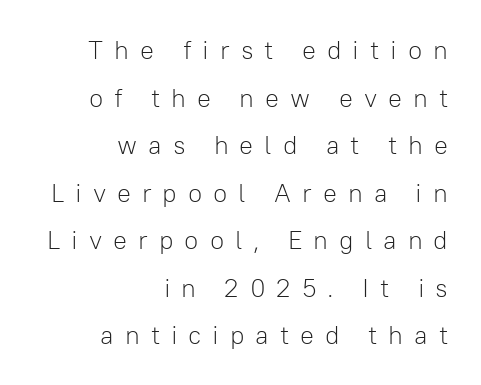
Posture: vertical. Decoration check: the copy has no underline. The setting favours the right margin, as signatures and pull-quotes sometimes do. What stands out about the letter spacing? Its width — letters are far apart. Is the stroke heavy? The answer is a plain regular-or-lighter.
